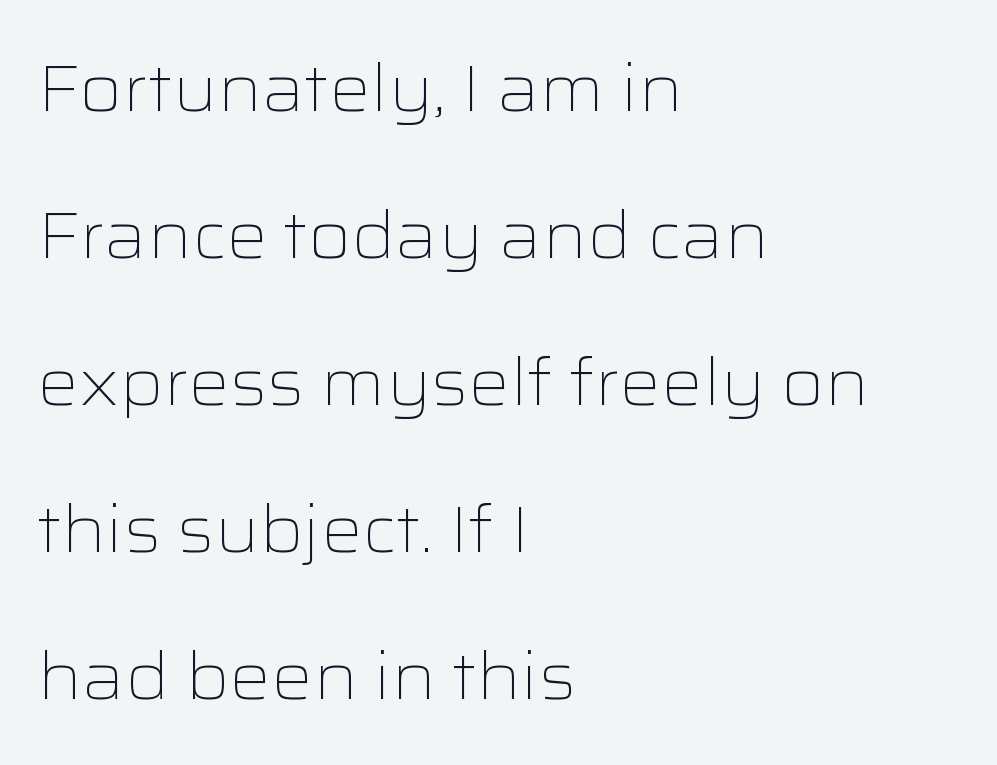
Q: Is the text bold? A: No.
Q: Is the text italic (slanted)? A: No, it is upright.
Q: Is the typeface a serif or a sans-serif typeface? A: Sans-serif.
Q: Is the text underlined? A: No.
Q: How is the paragraph aligned? A: Left-aligned.
Q: Is the spacing between letters normal or unusually wide? A: Normal.
Q: Is the spacing between lines tight, normal or loose? A: Loose.
Q: Width (condensed, normal, or wide)? A: Wide.
Q: Stroke contrast? A: Low.
Q: x-height? A: Medium.
Q: Monospaced? A: No.
